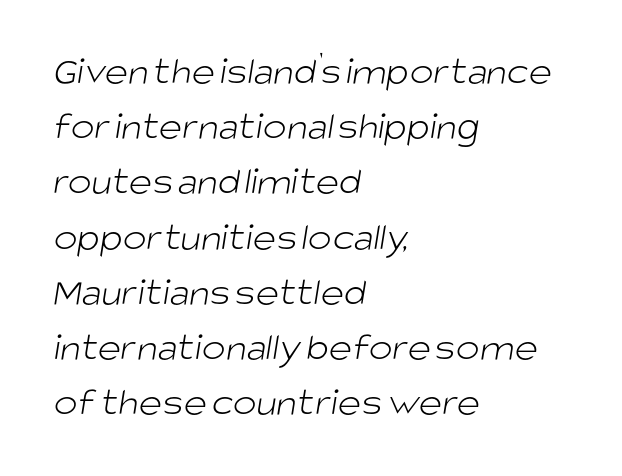
This sample keeps an unexceptional amount of space between lines. The letterforms sit shoulder to shoulder at normal distance. Is the stroke heavy? The answer is a plain regular-or-lighter. Plain, unruled lines of type. This rendering uses left alignment, leaving the right contour irregular. Proportional: the letters do not fall into vertical columns.
